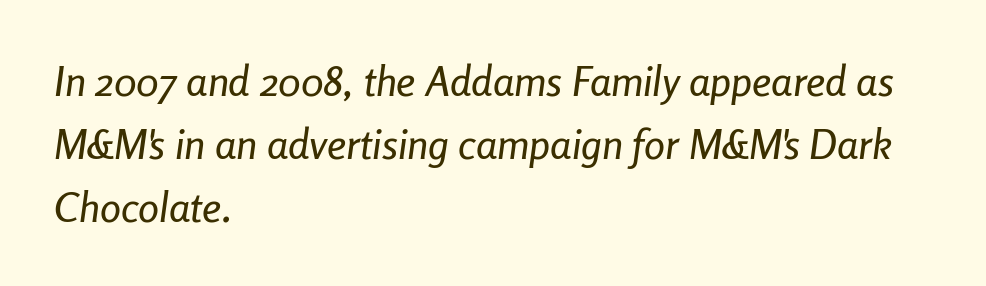
A normal amount of white space separates one row of letters from the next. The whole block is typeset with a tilt. A bare baseline throughout the passage. Between one letter and the next there's only the usual sliver of space.
